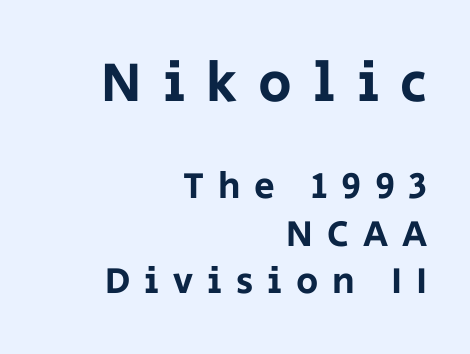
Q: Is the text italic (slanted)? A: No, it is upright.
Q: Is the typeface a serif or a sans-serif typeface? A: Sans-serif.
Q: Is the text underlined? A: No.
Q: How is the paragraph aligned? A: Right-aligned.
Q: Is the spacing between letters normal or unusually wide? A: Unusually wide.
Q: Is the spacing between lines tight, normal or loose? A: Normal.
Q: Which block of text is set in a larger size, the first (top) or the second (bottom)? A: The first (top) one.
Q: Width (condensed, normal, or wide)? A: Normal.
Q: Stroke contrast? A: Low.
Q: x-height? A: Large.
Q: Monospaced? A: No.
